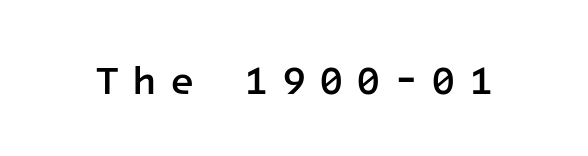
Q: Is the text bold? A: Semi-bold.
Q: Is the text italic (slanted)? A: No, it is upright.
Q: Is the typeface a serif or a sans-serif typeface? A: Sans-serif.
Q: Is the text underlined? A: No.
Q: Is the spacing between letters normal or unusually wide? A: Unusually wide.
Q: Width (condensed, normal, or wide)? A: Normal.
Q: Stroke contrast? A: Low.
Q: x-height? A: Medium.
Q: Monospaced? A: Yes.
